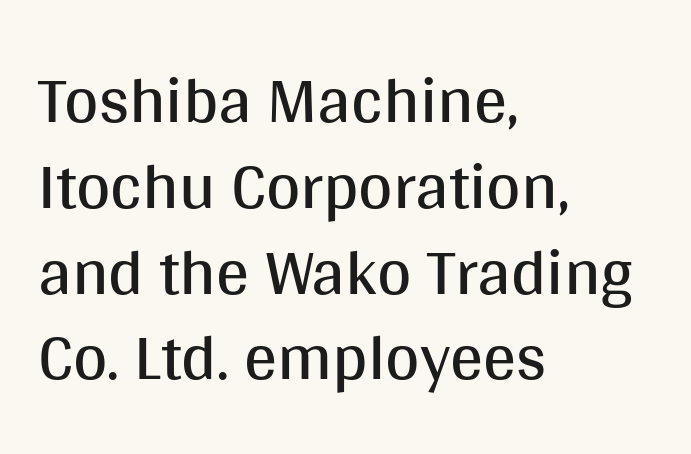
The image shows 66 px regular-weight sans-serif type, upright; set left-aligned, normal line spacing (1.3x), normal letter spacing, not underlined; medium stroke contrast and a large x-height.
